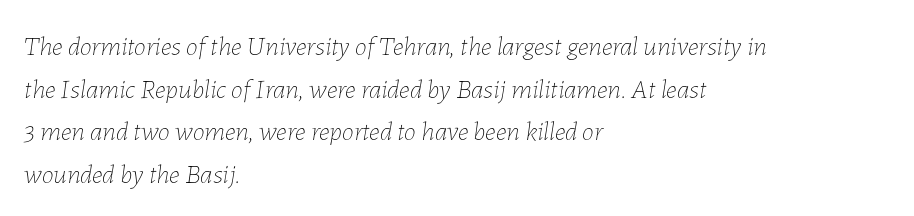
{"italic": "yes", "lean": "right", "slant_degrees": 7, "bold": "no", "underline": "no", "align": "left", "line_spacing": "normal", "line_spacing_ratio": 1.58, "letter_spacing": "normal", "letter_spacing_em": 0.0, "glyph_px": 27}
